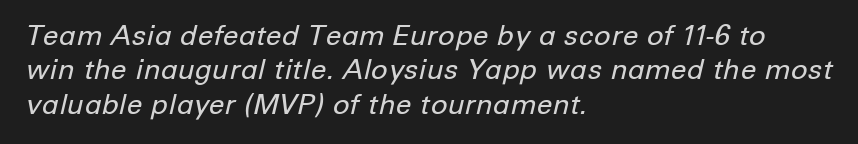
Q: Is the text bold? A: No.
Q: Is the text italic (slanted)? A: Yes, it leans right by about 12 degrees.
Q: Is the text underlined? A: No.
Q: How is the paragraph aligned? A: Left-aligned.
Q: Is the spacing between letters normal or unusually wide? A: Normal.
Q: Width (condensed, normal, or wide)? A: Normal.
Q: Stroke contrast? A: Low.
Q: x-height? A: Medium.
Q: Monospaced? A: No.
